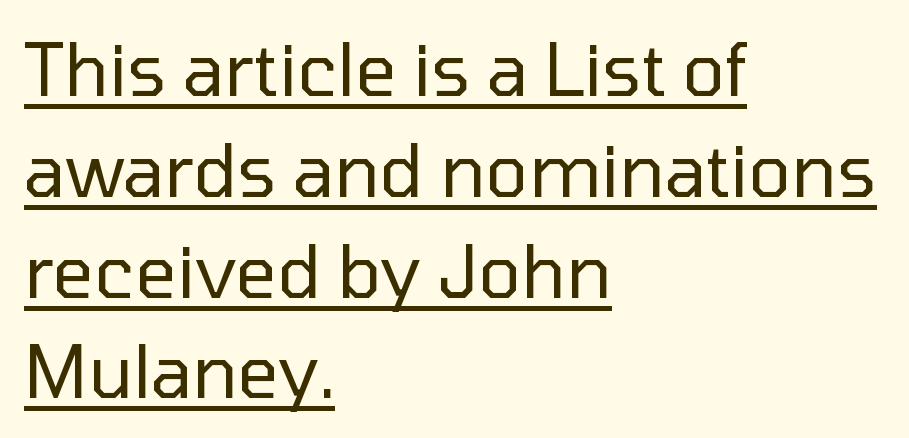
{"serif": "no", "italic": "no", "bold": "no", "weight": "regular", "width": "normal", "stroke_contrast": "low", "x_height": "medium", "monospaced": "no", "underline": "yes", "align": "left", "line_spacing": "normal", "line_spacing_ratio": 1.4, "letter_spacing": "normal", "letter_spacing_em": 0.0, "glyph_px": 72}
